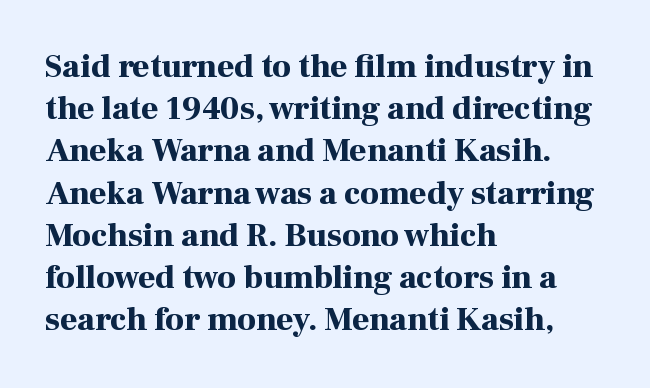
Q: Is the text bold? A: Yes.
Q: Is the text italic (slanted)? A: No, it is upright.
Q: Is the typeface a serif or a sans-serif typeface? A: Serif.
Q: Is the text underlined? A: No.
Q: How is the paragraph aligned? A: Left-aligned.
Q: Is the spacing between letters normal or unusually wide? A: Normal.
Q: Is the spacing between lines tight, normal or loose? A: Normal.
Q: Width (condensed, normal, or wide)? A: Normal.
Q: Stroke contrast? A: High.
Q: x-height? A: Medium.
Q: Monospaced? A: No.
